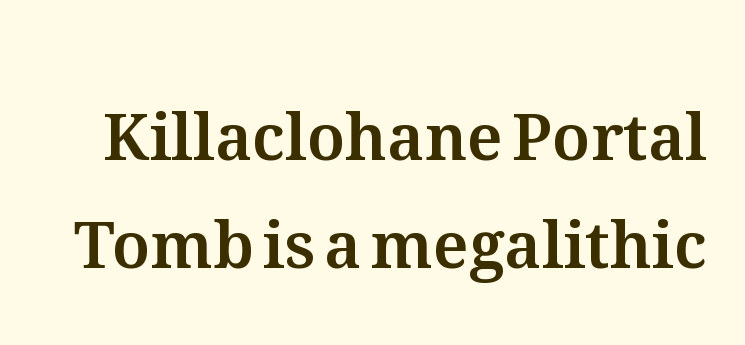
The face used here is proportionally spaced, like ordinary book or web type. The type sits square on the baseline with zero lean. Check under the words: just untouched page. Vertical spacing — default.
